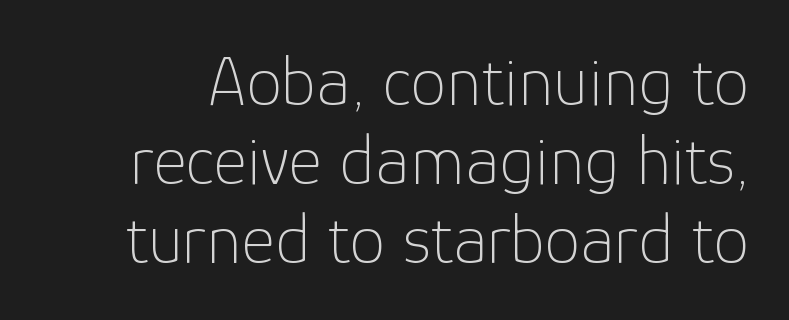
{"serif": "no", "italic": "no", "bold": "no", "weight": "thin", "width": "normal", "stroke_contrast": "low", "x_height": "medium", "monospaced": "no", "underline": "no", "line_spacing": "tight", "line_spacing_ratio": 1.1, "letter_spacing": "normal", "letter_spacing_em": 0.0, "glyph_px": 72}
